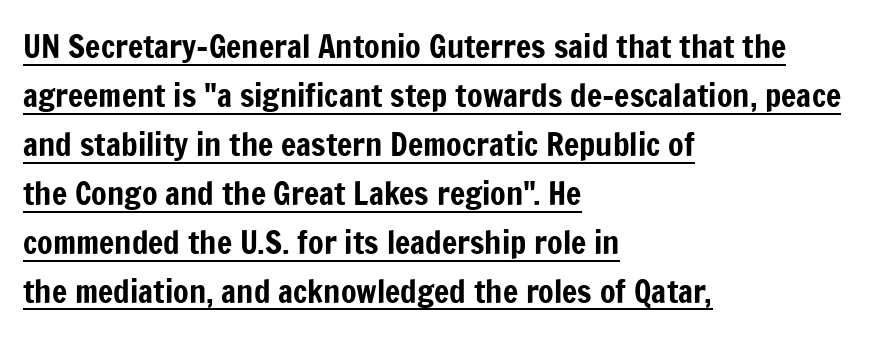
Q: Is the text italic (slanted)? A: No, it is upright.
Q: Is the typeface a serif or a sans-serif typeface? A: Sans-serif.
Q: Is the text underlined? A: Yes.
Q: How is the paragraph aligned? A: Left-aligned.
Q: Is the spacing between letters normal or unusually wide? A: Normal.
Q: Is the spacing between lines tight, normal or loose? A: Normal.
Q: Width (condensed, normal, or wide)? A: Condensed.
Q: Stroke contrast? A: Low.
Q: x-height? A: Medium.
Q: Monospaced? A: No.
